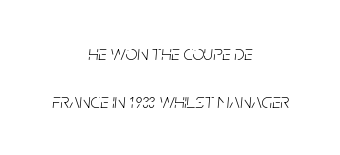
The image shows 21 px text type, italic (leaning right); set centered, loose line spacing (2.3x), normal letter spacing, not underlined.
